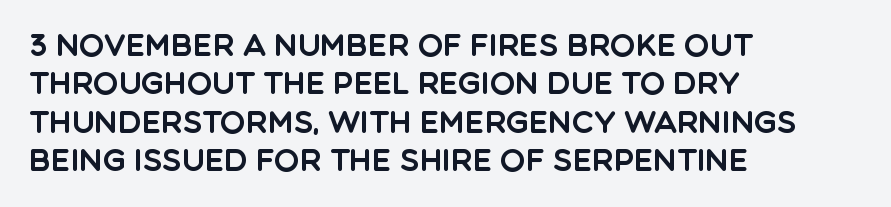
Q: Is the text italic (slanted)? A: No, it is upright.
Q: Is the typeface a serif or a sans-serif typeface? A: Sans-serif.
Q: Is the text underlined? A: No.
Q: How is the paragraph aligned? A: Left-aligned.
Q: Is the spacing between letters normal or unusually wide? A: Normal.
Q: Is the spacing between lines tight, normal or loose? A: Normal.
Q: Width (condensed, normal, or wide)? A: Normal.
Q: x-height? A: Large.
Q: Monospaced? A: No.
